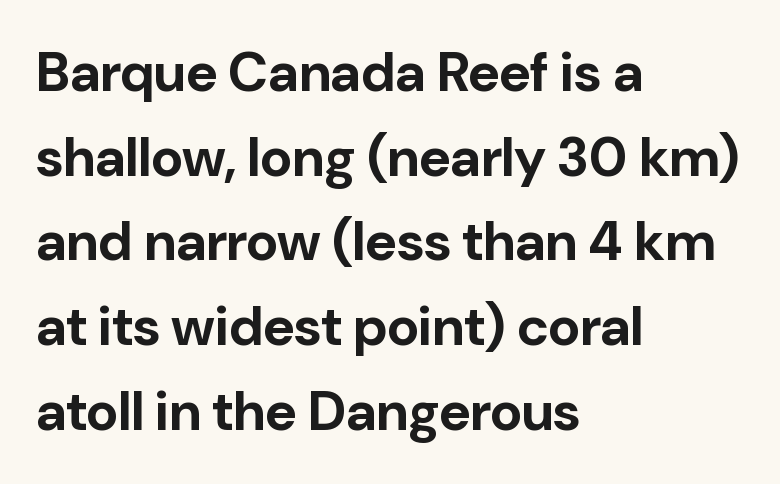
The image shows 55 px bold sans-serif type, upright; set left-aligned, normal line spacing (1.54x), normal letter spacing, not underlined; low stroke contrast and a medium x-height.
